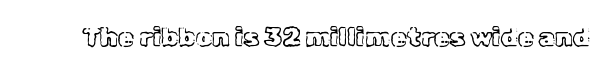
The image shows 26 px text type, upright; set normal letter spacing, not underlined.
